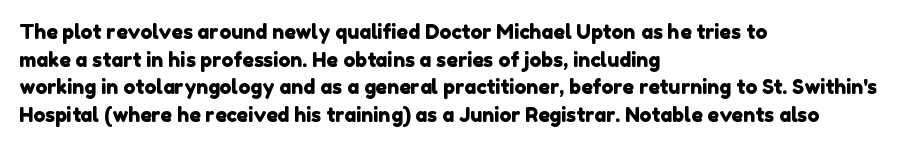
The image shows 20 px text type; set left-aligned, normal line spacing (1.38x), normal letter spacing, not underlined.
